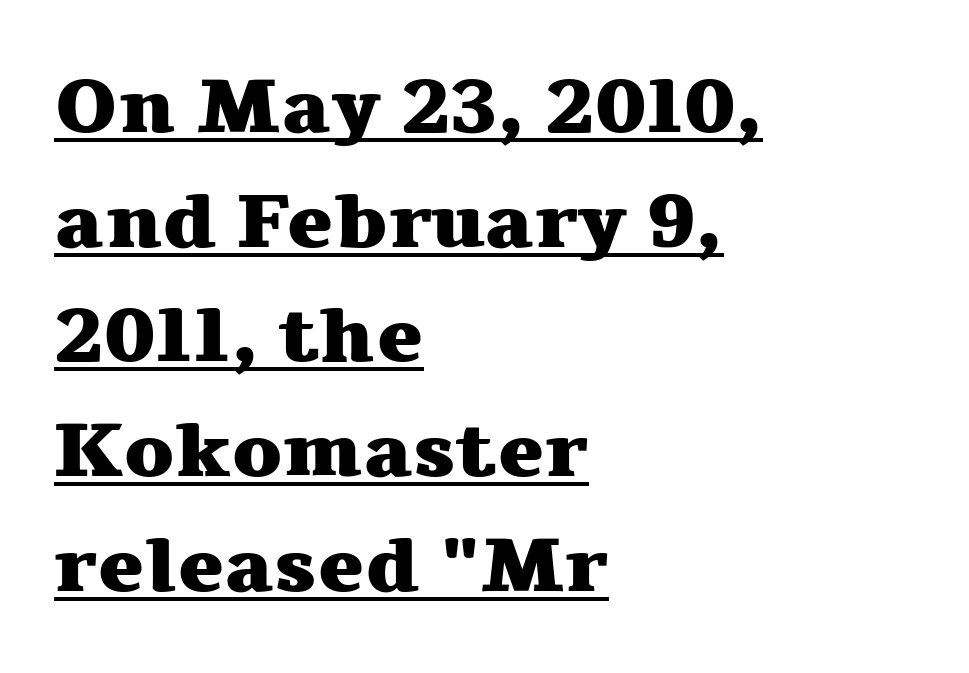
Q: Is the text bold? A: Yes.
Q: Is the text italic (slanted)? A: No, it is upright.
Q: Is the typeface a serif or a sans-serif typeface? A: Serif.
Q: Is the text underlined? A: Yes.
Q: How is the paragraph aligned? A: Left-aligned.
Q: Is the spacing between letters normal or unusually wide? A: Normal.
Q: Is the spacing between lines tight, normal or loose? A: Normal.
Q: Width (condensed, normal, or wide)? A: Wide.
Q: Stroke contrast? A: Medium.
Q: x-height? A: Medium.
Q: Monospaced? A: No.
